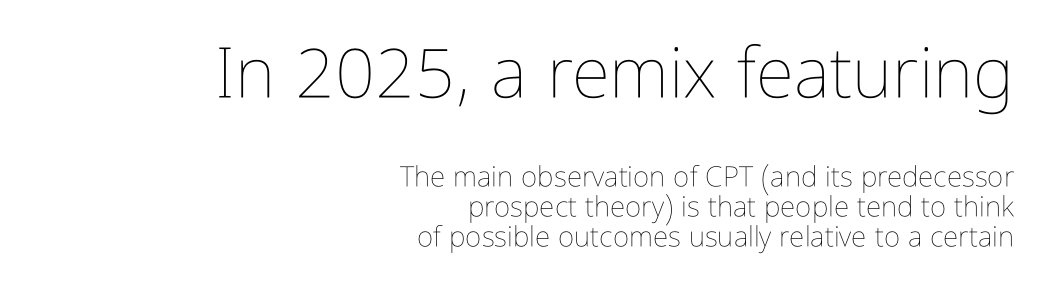
The image shows 70 px thin, condensed type, upright; set right-aligned, tight line spacing (1.06x), normal letter spacing, not underlined; the first (top) block is 2.5x larger; low stroke contrast and a medium x-height.
